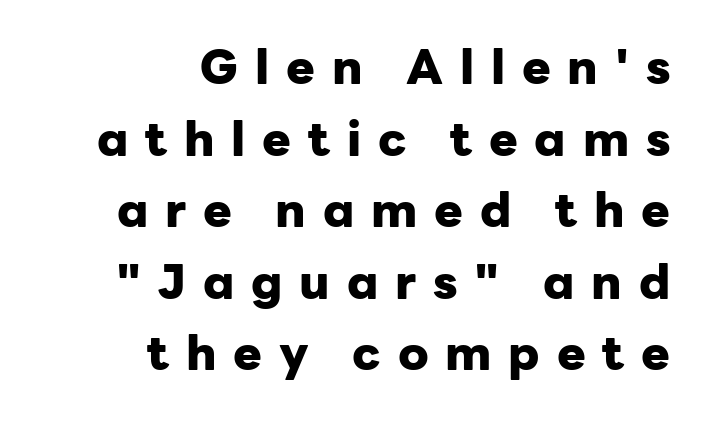
{"serif": "no", "italic": "no", "bold": "yes", "weight": "heavy", "width": "normal", "stroke_contrast": "low", "x_height": "medium", "monospaced": "no", "underline": "no", "align": "right", "line_spacing": "normal", "line_spacing_ratio": 1.49, "letter_spacing": "wide", "letter_spacing_em": 0.35, "glyph_px": 48}
